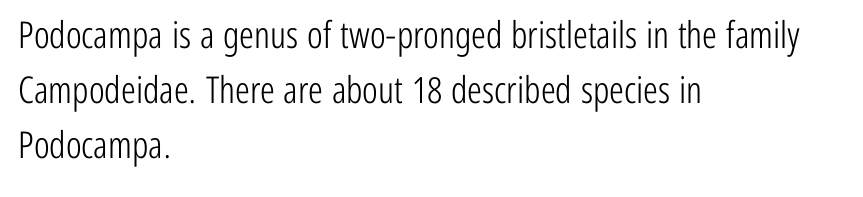
Q: Is the text bold? A: No.
Q: Is the text italic (slanted)? A: No, it is upright.
Q: Is the typeface a serif or a sans-serif typeface? A: Sans-serif.
Q: Is the text underlined? A: No.
Q: How is the paragraph aligned? A: Left-aligned.
Q: Is the spacing between letters normal or unusually wide? A: Normal.
Q: Is the spacing between lines tight, normal or loose? A: Normal.
Q: Width (condensed, normal, or wide)? A: Condensed.
Q: Stroke contrast? A: Low.
Q: x-height? A: Medium.
Q: Monospaced? A: No.
